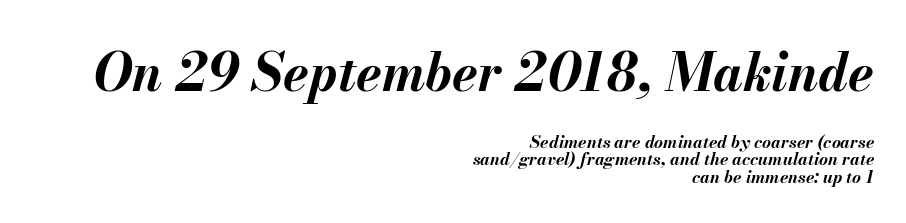
{"italic": "yes", "lean": "right", "slant_degrees": 13, "bold": "yes", "weight": "bold", "width": "normal", "stroke_contrast": "medium", "x_height": "small", "monospaced": "no", "underline": "no", "align": "right", "line_spacing": "tight", "line_spacing_ratio": 1.04, "letter_spacing": "normal", "letter_spacing_em": 0.0, "larger_block": "first", "size_ratio": 3.06, "glyph_px": 52}
